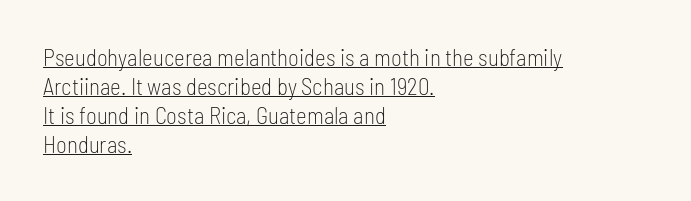
The image shows 23 px text type, upright; set left-aligned, normal line spacing (1.26x), normal letter spacing, underlined.
